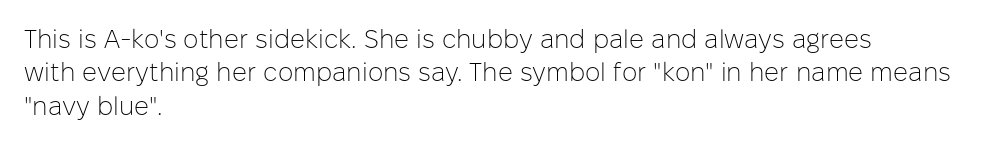
Q: Is the text bold? A: No.
Q: Is the text italic (slanted)? A: No, it is upright.
Q: Is the text underlined? A: No.
Q: How is the paragraph aligned? A: Left-aligned.
Q: Is the spacing between letters normal or unusually wide? A: Normal.
Q: Is the spacing between lines tight, normal or loose? A: Normal.
